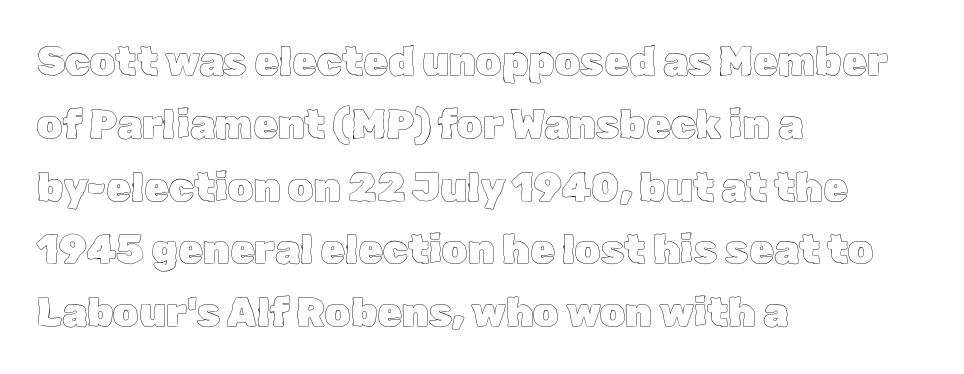
Q: Is the text italic (slanted)? A: No, it is upright.
Q: Is the text underlined? A: No.
Q: How is the paragraph aligned? A: Left-aligned.
Q: Is the spacing between letters normal or unusually wide? A: Normal.
Q: Is the spacing between lines tight, normal or loose? A: Normal.
Q: Width (condensed, normal, or wide)? A: Normal.
Q: x-height? A: Medium.
Q: Monospaced? A: No.
